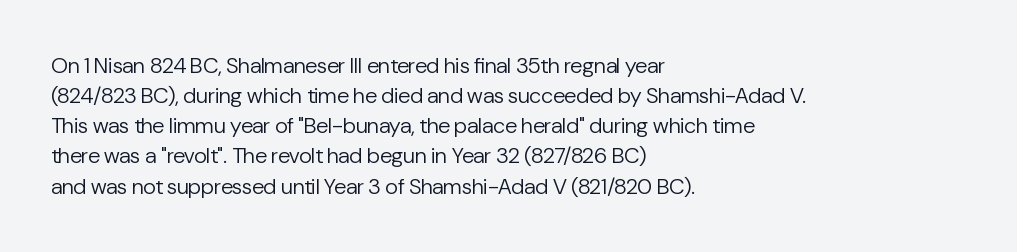
{"italic": "no", "bold": "no", "underline": "no", "align": "left", "line_spacing": "normal", "line_spacing_ratio": 1.37, "letter_spacing": "normal", "letter_spacing_em": 0.0, "glyph_px": 22}
